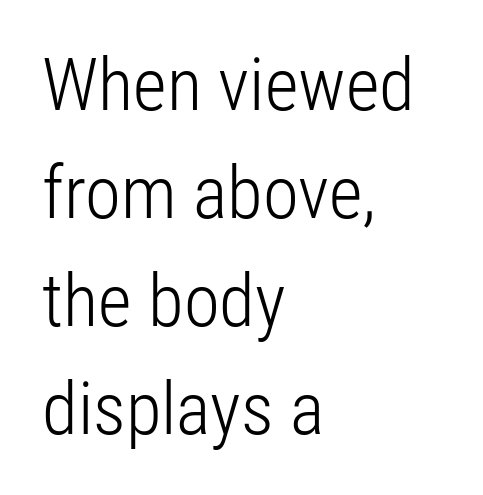
The image shows 73 px light, condensed sans-serif type, upright; set left-aligned, normal line spacing (1.48x), normal letter spacing, not underlined; low stroke contrast and a medium x-height.
